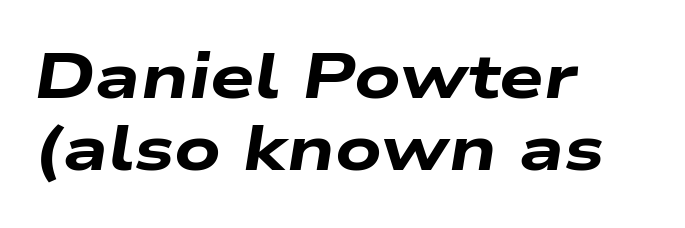
{"italic": "yes", "lean": "right", "slant_degrees": 9, "bold": "yes", "weight": "heavy", "width": "wide", "stroke_contrast": "low", "x_height": "medium", "monospaced": "no", "underline": "no", "align": "left", "line_spacing": "tight", "line_spacing_ratio": 1.15, "letter_spacing": "normal", "letter_spacing_em": 0.0, "glyph_px": 63}
